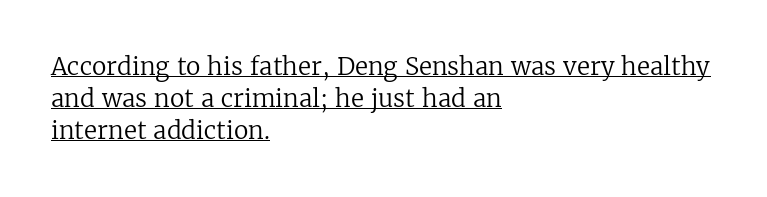
The image shows 24 px text type, upright; set left-aligned, normal line spacing (1.33x), normal letter spacing, underlined.
